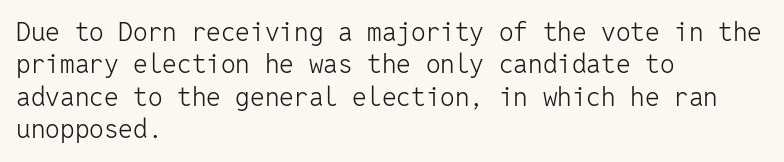
The image shows 26 px text type, upright; set left-aligned, normal line spacing (1.25x), normal letter spacing, not underlined.
